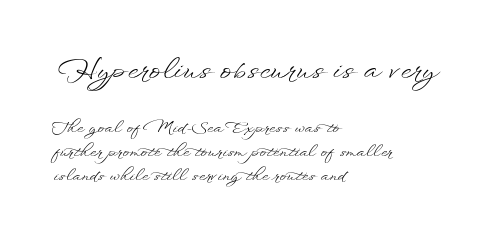
Q: Is the text bold? A: No.
Q: Is the text italic (slanted)? A: Yes.
Q: Is the text underlined? A: No.
Q: How is the paragraph aligned? A: Left-aligned.
Q: Is the spacing between letters normal or unusually wide? A: Normal.
Q: Is the spacing between lines tight, normal or loose? A: Normal.
Q: Which block of text is set in a larger size, the first (top) or the second (bottom)? A: The first (top) one.
Q: Width (condensed, normal, or wide)? A: Wide.
Q: Stroke contrast? A: Low.
Q: x-height? A: Small.
Q: Monospaced? A: No.
